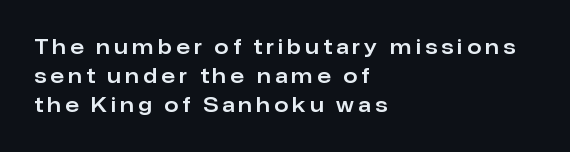
The image shows 20 px text type, upright; set left-aligned, normal line spacing (1.46x), unusually wide letter spacing (+0.21 em), not underlined.
